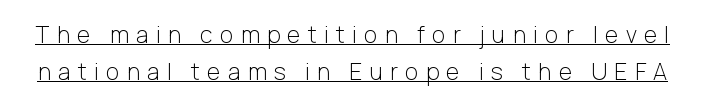
The image shows 23 px text type, upright; set normal line spacing (1.62x), unusually wide letter spacing (+0.32 em), underlined.
